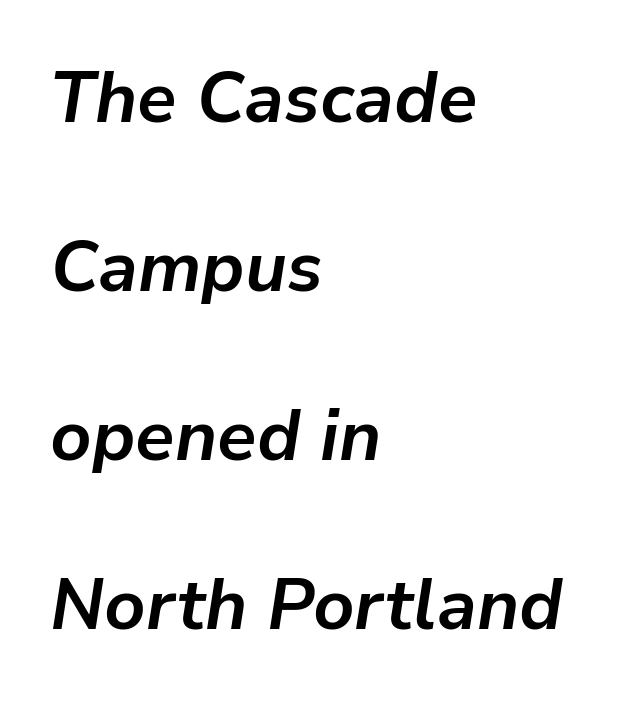
The passage shown is typed in a proportional face where columns would drift. It's the slanting kind of type. Is the type bold? Yes — the strokes are clearly thick and heavy. Horizontal bands of white between lines are thick stripes. These lines are set flush left with a ragged right edge.
